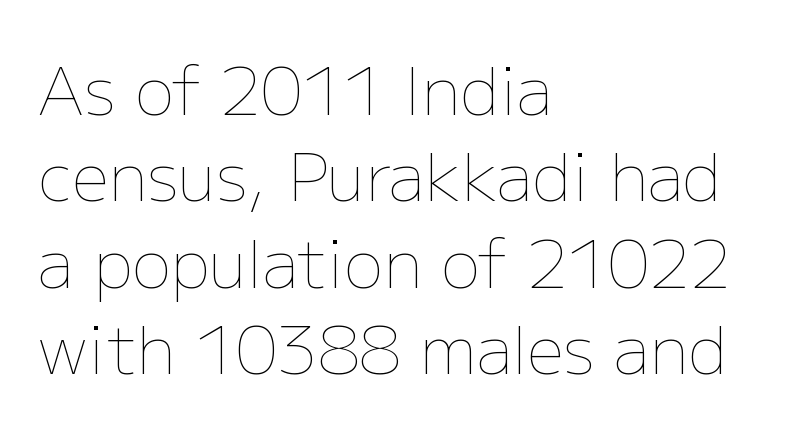
{"italic": "no", "bold": "no", "weight": "thin", "width": "normal", "stroke_contrast": "low", "x_height": "medium", "monospaced": "no", "underline": "no", "align": "left", "line_spacing": "normal", "line_spacing_ratio": 1.31, "letter_spacing": "normal", "letter_spacing_em": 0.0, "glyph_px": 66}
